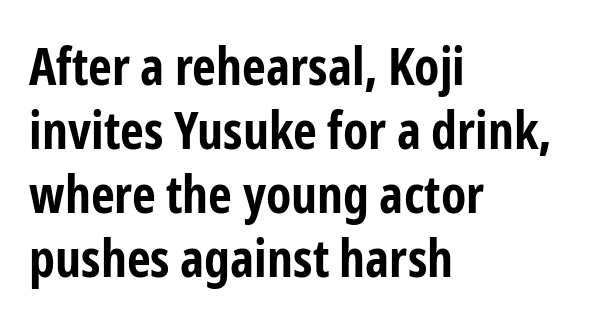
Q: Is the text bold? A: Yes.
Q: Is the text italic (slanted)? A: No, it is upright.
Q: Is the typeface a serif or a sans-serif typeface? A: Sans-serif.
Q: Is the text underlined? A: No.
Q: How is the paragraph aligned? A: Left-aligned.
Q: Is the spacing between letters normal or unusually wide? A: Normal.
Q: Width (condensed, normal, or wide)? A: Condensed.
Q: Stroke contrast? A: Low.
Q: x-height? A: Medium.
Q: Monospaced? A: No.
